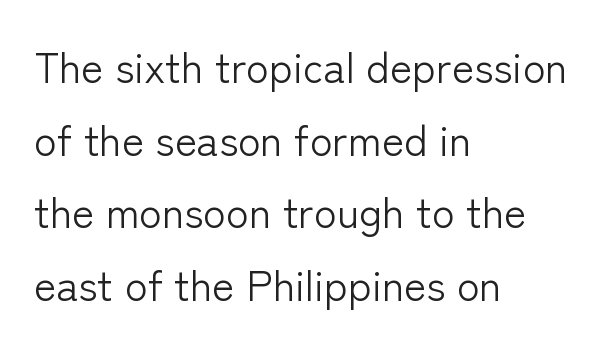
Q: Is the text bold? A: No.
Q: Is the text italic (slanted)? A: No, it is upright.
Q: Is the typeface a serif or a sans-serif typeface? A: Sans-serif.
Q: Is the text underlined? A: No.
Q: How is the paragraph aligned? A: Left-aligned.
Q: Is the spacing between letters normal or unusually wide? A: Normal.
Q: Width (condensed, normal, or wide)? A: Normal.
Q: Stroke contrast? A: Low.
Q: x-height? A: Medium.
Q: Monospaced? A: No.
